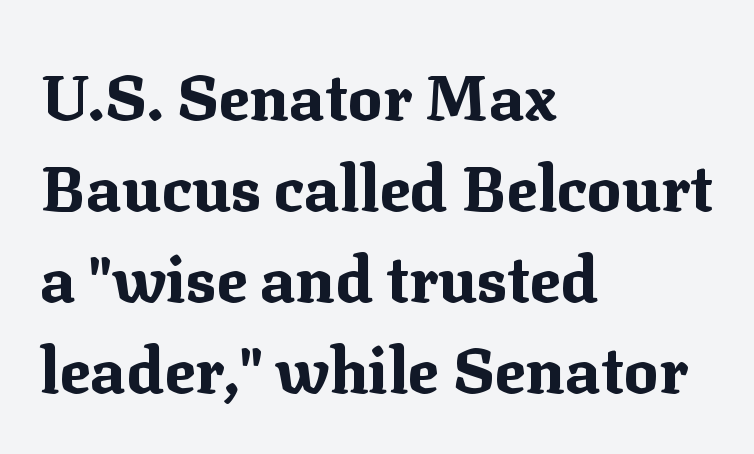
Notice how descenders clear the ascenders below comfortably — that's standard leading. Notice how thick the strokes are: this is what a full bold looks like. Little horizontal feet cap the strokes, marking this as serif type. The horizontal fit of the characters is conventional and even. In CSS terms this would be text-align: left.
